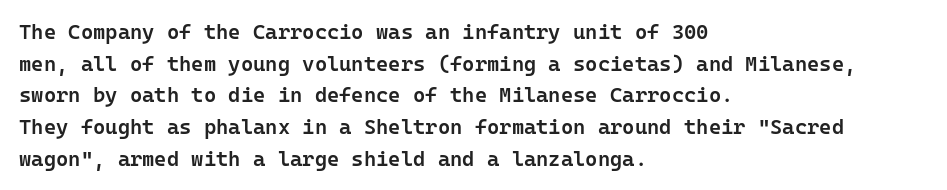
Q: Is the text bold? A: Semi-bold.
Q: Is the text italic (slanted)? A: No, it is upright.
Q: Is the text underlined? A: No.
Q: How is the paragraph aligned? A: Left-aligned.
Q: Is the spacing between letters normal or unusually wide? A: Normal.
Q: Is the spacing between lines tight, normal or loose? A: Normal.
